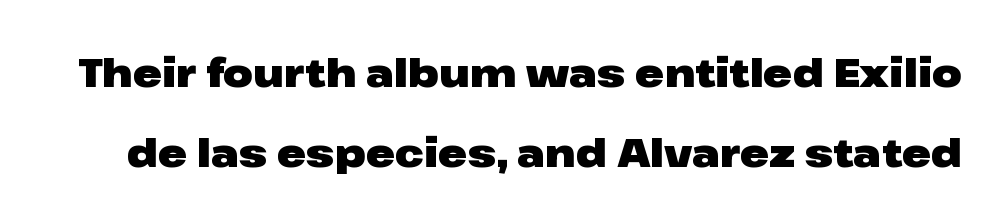
Q: Is the text bold? A: Yes.
Q: Is the text italic (slanted)? A: No, it is upright.
Q: Is the typeface a serif or a sans-serif typeface? A: Sans-serif.
Q: Is the text underlined? A: No.
Q: Is the spacing between letters normal or unusually wide? A: Normal.
Q: Is the spacing between lines tight, normal or loose? A: Loose.
Q: Width (condensed, normal, or wide)? A: Wide.
Q: Stroke contrast? A: Low.
Q: x-height? A: Medium.
Q: Monospaced? A: No.
